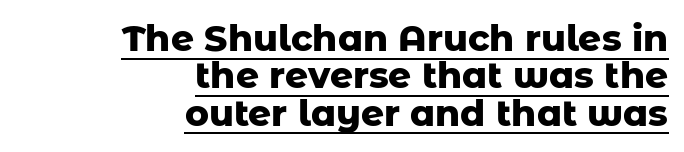
Q: Is the text bold? A: Yes.
Q: Is the text italic (slanted)? A: No, it is upright.
Q: Is the typeface a serif or a sans-serif typeface? A: Sans-serif.
Q: Is the text underlined? A: Yes.
Q: How is the paragraph aligned? A: Right-aligned.
Q: Is the spacing between letters normal or unusually wide? A: Normal.
Q: Is the spacing between lines tight, normal or loose? A: Tight.
Q: Width (condensed, normal, or wide)? A: Normal.
Q: Stroke contrast? A: Low.
Q: x-height? A: Medium.
Q: Monospaced? A: No.
